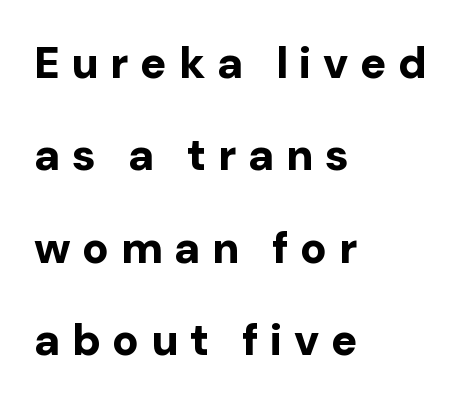
{"serif": "no", "italic": "no", "bold": "yes", "weight": "bold", "width": "normal", "stroke_contrast": "low", "x_height": "medium", "monospaced": "no", "underline": "no", "align": "left", "line_spacing": "loose", "line_spacing_ratio": 2.1, "letter_spacing": "wide", "letter_spacing_em": 0.26, "glyph_px": 44}
